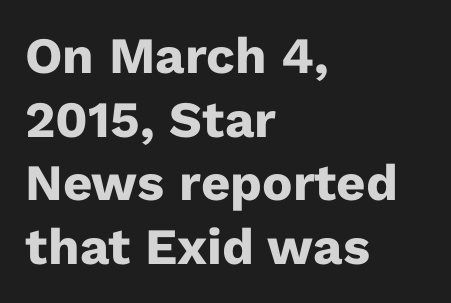
The image shows 51 px heavy sans-serif type, upright; set left-aligned, normal line spacing (1.25x), normal letter spacing, not underlined; low stroke contrast and a medium x-height.
